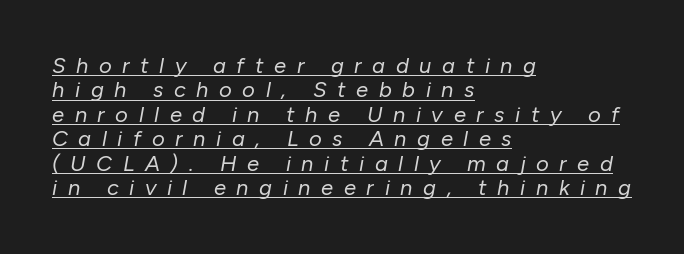
The image shows 22 px text type, italic (leaning right); set left-aligned, tight line spacing (1.11x), unusually wide letter spacing (+0.48 em), underlined.
